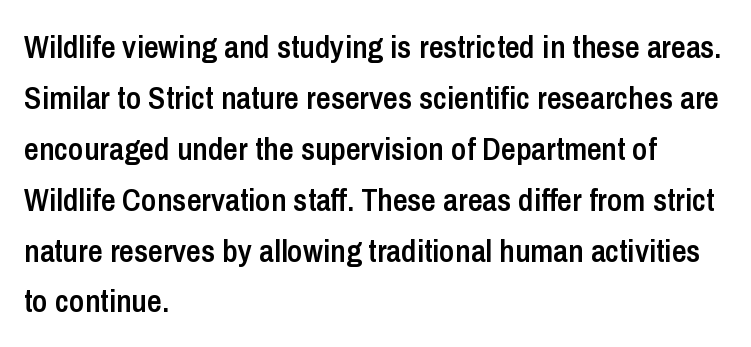
{"serif": "no", "italic": "no", "bold": "semi", "weight": "semibold", "width": "condensed", "stroke_contrast": "low", "x_height": "medium", "monospaced": "no", "underline": "no", "align": "left", "line_spacing": "normal", "line_spacing_ratio": 1.59, "letter_spacing": "normal", "letter_spacing_em": 0.0, "glyph_px": 32}
